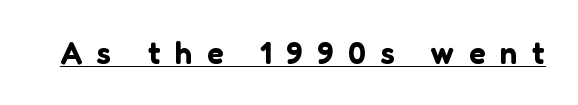
The designer went with a sans here, leaving each stem footless. Between one letter and the next there's a generous, obvious gap. Spacing verdict: proportional, widths tailored to each character. No italicization has been applied; the sample stays upright. The face used here appears with an underline applied.
